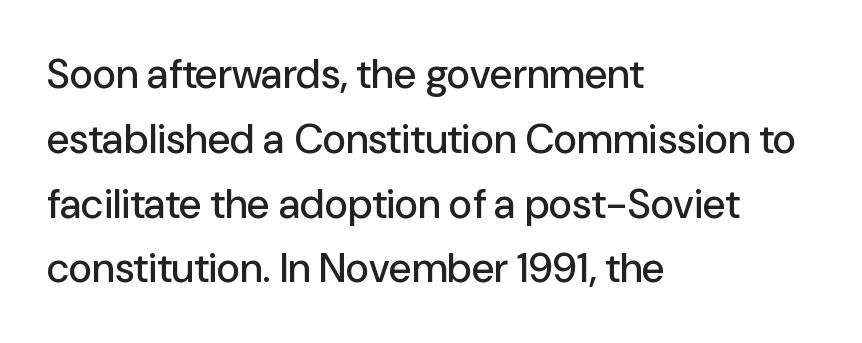
Visually the block forms a straight wall on the left and a jagged coastline on the right. Font category for this specimen: sans-serif. Unmarked baselines from the first word to the last. Notice how the stems are strictly vertical — no italics here. Looks like regular typesetting: each glyph gets only the width it needs. Between one letter and the next there's only the usual sliver of space.
